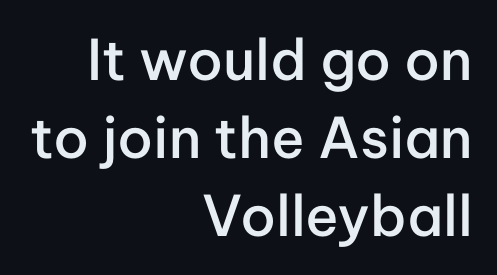
Q: Is the text bold? A: Semi-bold.
Q: Is the text italic (slanted)? A: No, it is upright.
Q: Is the typeface a serif or a sans-serif typeface? A: Sans-serif.
Q: Is the text underlined? A: No.
Q: How is the paragraph aligned? A: Right-aligned.
Q: Is the spacing between letters normal or unusually wide? A: Normal.
Q: Is the spacing between lines tight, normal or loose? A: Normal.
Q: Width (condensed, normal, or wide)? A: Normal.
Q: Stroke contrast? A: Low.
Q: x-height? A: Medium.
Q: Monospaced? A: No.
